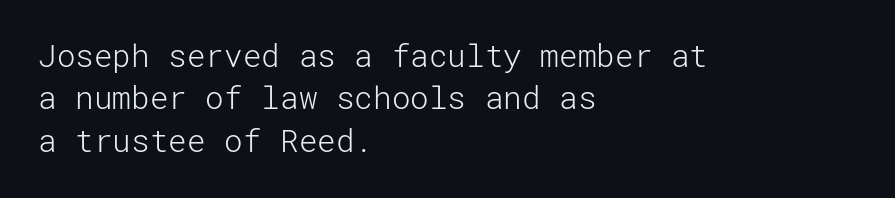
Q: Is the text bold? A: No.
Q: Is the text italic (slanted)? A: No, it is upright.
Q: Is the typeface a serif or a sans-serif typeface? A: Sans-serif.
Q: Is the text underlined? A: No.
Q: How is the paragraph aligned? A: Left-aligned.
Q: Is the spacing between letters normal or unusually wide? A: Normal.
Q: Is the spacing between lines tight, normal or loose? A: Normal.
Q: Width (condensed, normal, or wide)? A: Normal.
Q: Stroke contrast? A: Low.
Q: x-height? A: Medium.
